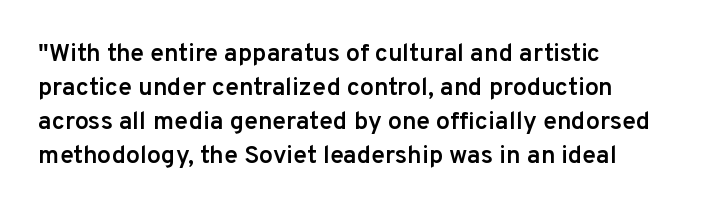
Q: Is the text bold? A: Semi-bold.
Q: Is the text italic (slanted)? A: No, it is upright.
Q: Is the text underlined? A: No.
Q: How is the paragraph aligned? A: Left-aligned.
Q: Is the spacing between letters normal or unusually wide? A: Normal.
Q: Is the spacing between lines tight, normal or loose? A: Normal.
